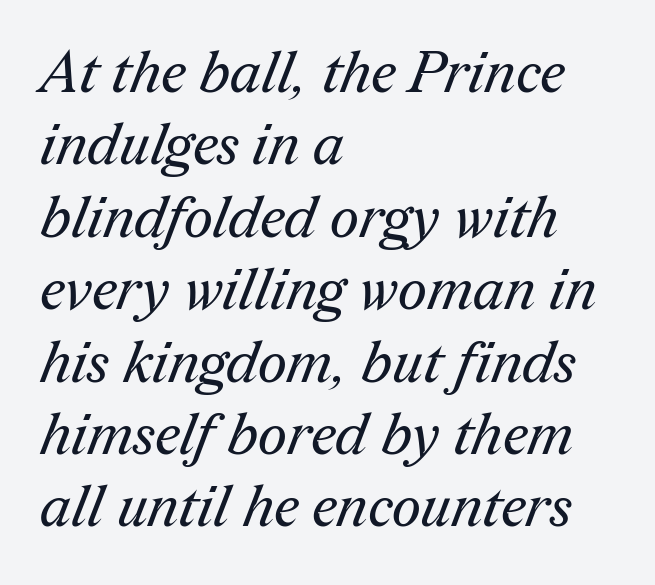
Q: Is the text bold? A: No.
Q: Is the typeface a serif or a sans-serif typeface? A: Serif.
Q: Is the text underlined? A: No.
Q: How is the paragraph aligned? A: Left-aligned.
Q: Is the spacing between letters normal or unusually wide? A: Normal.
Q: Is the spacing between lines tight, normal or loose? A: Normal.
Q: Width (condensed, normal, or wide)? A: Normal.
Q: Stroke contrast? A: Medium.
Q: x-height? A: Medium.
Q: Monospaced? A: No.
